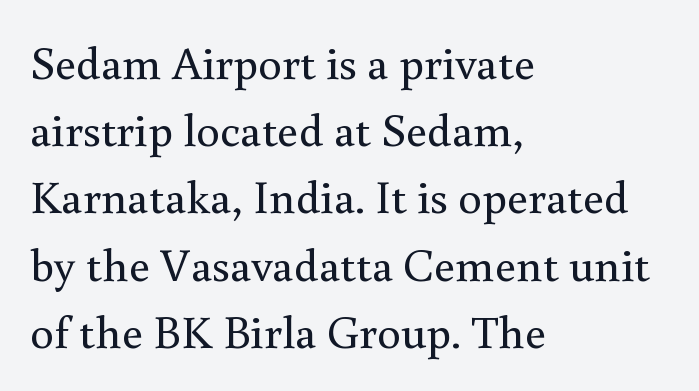
Q: Is the text bold? A: No.
Q: Is the text italic (slanted)? A: No, it is upright.
Q: Is the typeface a serif or a sans-serif typeface? A: Serif.
Q: Is the text underlined? A: No.
Q: How is the paragraph aligned? A: Left-aligned.
Q: Is the spacing between letters normal or unusually wide? A: Normal.
Q: Is the spacing between lines tight, normal or loose? A: Normal.
Q: Width (condensed, normal, or wide)? A: Normal.
Q: Stroke contrast? A: Medium.
Q: x-height? A: Small.
Q: Monospaced? A: No.
